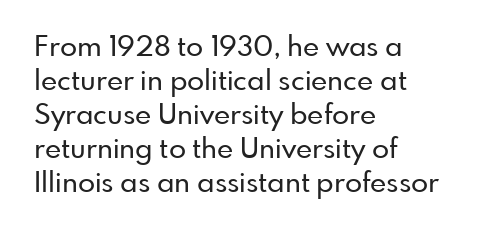
The image shows 28 px sans-serif type, upright; set left-aligned, line spacing 1.21x, normal letter spacing, not underlined; low stroke contrast and a small x-height.
